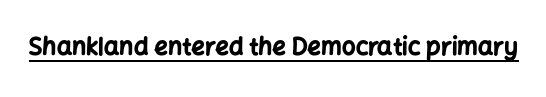
Students, observe the line beneath the letters — that is underlining. Upright lettering throughout. Summary of weight: heavy, a full bold. Here the glyphs are tracked normally, forming tight word shapes.
